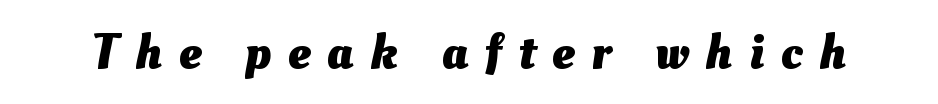
Q: Is the text bold? A: Yes.
Q: Is the text underlined? A: No.
Q: Is the spacing between letters normal or unusually wide? A: Unusually wide.
Q: Width (condensed, normal, or wide)? A: Normal.
Q: Stroke contrast? A: Medium.
Q: x-height? A: Small.
Q: Monospaced? A: No.
